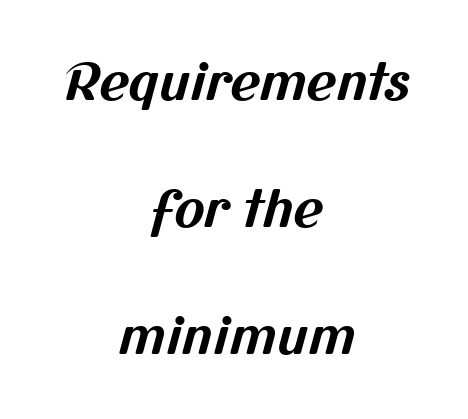
The image shows 51 px bold sans-serif type; set centered, loose line spacing (2.49x), normal letter spacing, not underlined; medium stroke contrast and a medium x-height.
